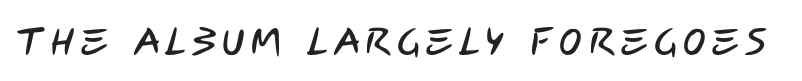
{"serif": "no", "width": "condensed", "stroke_contrast": "low", "x_height": "large", "monospaced": "no", "underline": "no", "glyph_px": 38}
